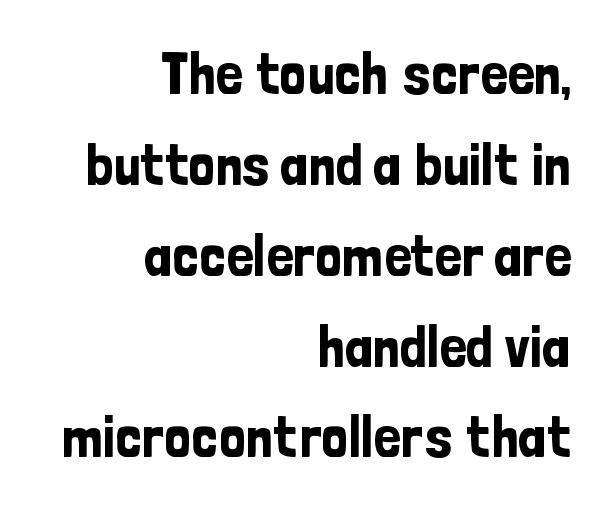
The image shows 59 px condensed sans-serif type, upright; set right-aligned, normal line spacing (1.54x), normal letter spacing, not underlined; low stroke contrast and a medium x-height.
